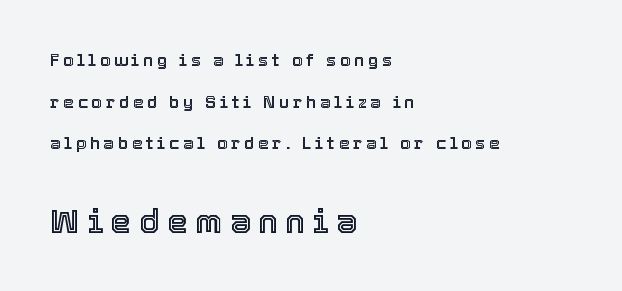
Q: Is the text italic (slanted)? A: No, it is upright.
Q: Is the text underlined? A: No.
Q: How is the paragraph aligned? A: Left-aligned.
Q: Is the spacing between letters normal or unusually wide? A: Unusually wide.
Q: Is the spacing between lines tight, normal or loose? A: Loose.
Q: Which block of text is set in a larger size, the first (top) or the second (bottom)? A: The second (bottom) one.
Q: Width (condensed, normal, or wide)? A: Normal.
Q: x-height? A: Medium.
Q: Monospaced? A: No.
